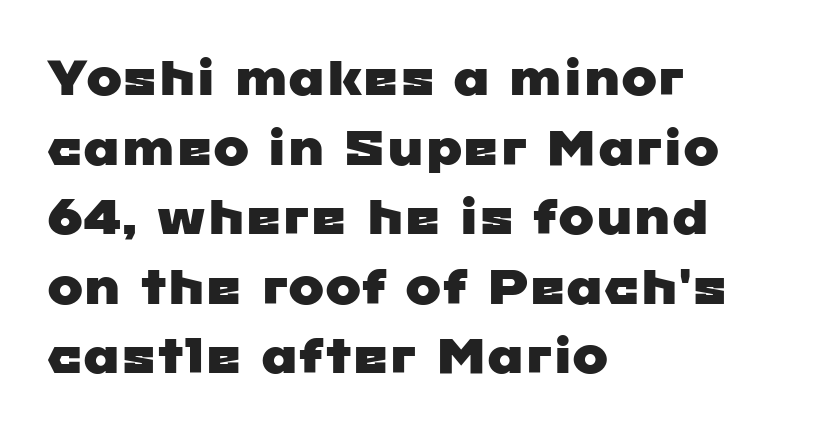
{"serif": "no", "width": "wide", "stroke_contrast": "low", "x_height": "medium", "monospaced": "no", "underline": "no", "align": "left", "line_spacing": "normal", "line_spacing_ratio": 1.45, "letter_spacing": "normal", "letter_spacing_em": 0.0, "glyph_px": 48}
